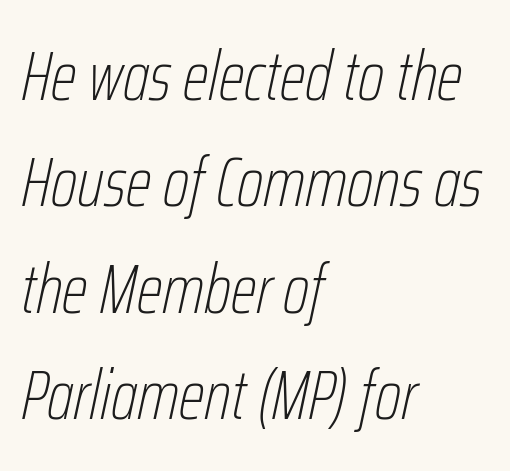
Is the block centered? No — it sits flush against the left margin. Vertical spacing — default. No extra tracking has been applied to these lines. The zone under the glyphs is completely vacant. Each letter keeps its own natural width here, so spacing adapts to shape.
